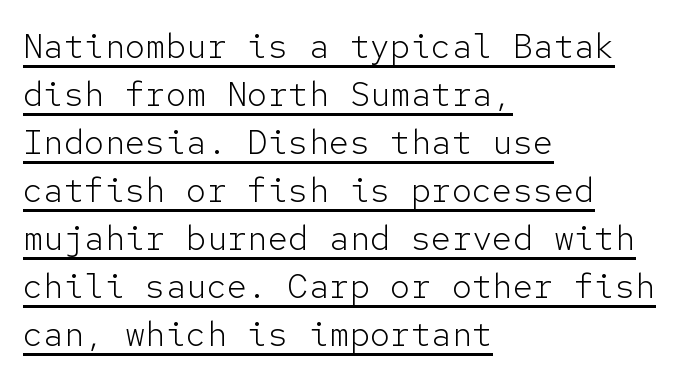
{"serif": "no", "italic": "no", "bold": "no", "weight": "light", "width": "normal", "stroke_contrast": "low", "x_height": "medium", "monospaced": "yes", "underline": "yes", "align": "left", "line_spacing": "normal", "line_spacing_ratio": 1.41, "letter_spacing": "normal", "letter_spacing_em": 0.0, "glyph_px": 34}
